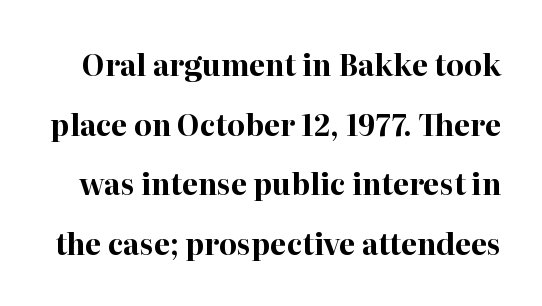
{"serif": "yes", "italic": "no", "bold": "yes", "weight": "bold", "width": "normal", "stroke_contrast": "high", "x_height": "medium", "monospaced": "no", "underline": "no", "line_spacing": "loose", "line_spacing_ratio": 2.06, "letter_spacing": "normal", "letter_spacing_em": 0.0, "glyph_px": 29}
